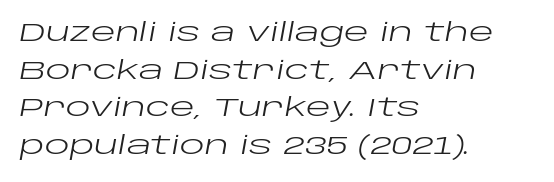
{"italic": "yes", "lean": "right", "slant_degrees": 10, "bold": "no", "underline": "no", "align": "left", "line_spacing": "normal", "line_spacing_ratio": 1.45, "letter_spacing": "normal", "letter_spacing_em": 0.0, "glyph_px": 26}
